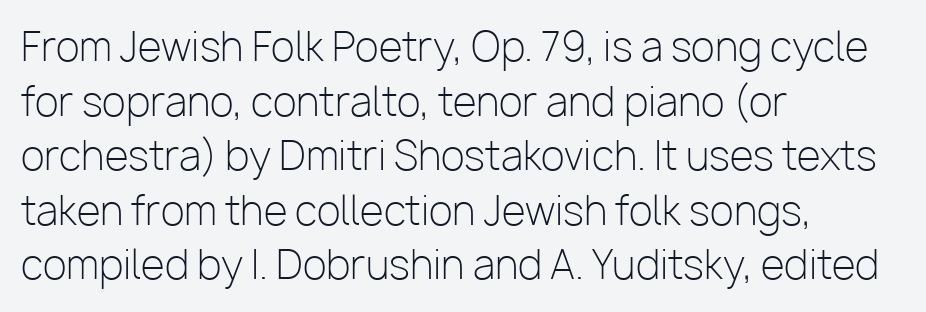
The image shows 39 px light sans-serif type, upright; set left-aligned, normal line spacing (1.4x), normal letter spacing, not underlined; low stroke contrast and a medium x-height.
